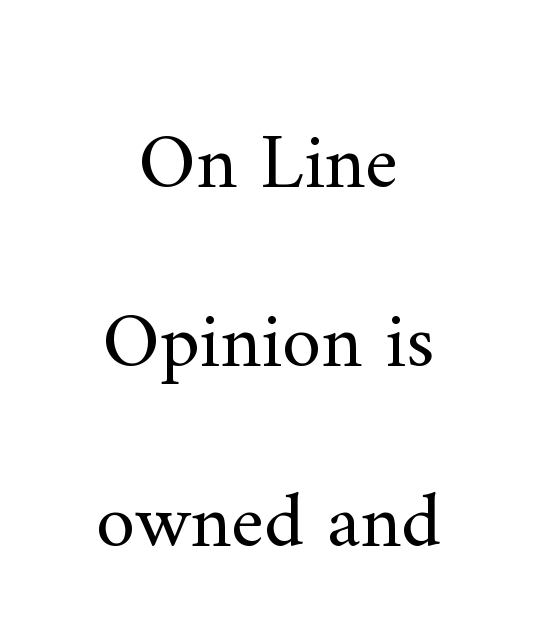
Q: Is the text bold? A: No.
Q: Is the text italic (slanted)? A: No, it is upright.
Q: Is the typeface a serif or a sans-serif typeface? A: Serif.
Q: Is the text underlined? A: No.
Q: How is the paragraph aligned? A: Centered.
Q: Is the spacing between letters normal or unusually wide? A: Normal.
Q: Is the spacing between lines tight, normal or loose? A: Loose.
Q: Width (condensed, normal, or wide)? A: Normal.
Q: Stroke contrast? A: Medium.
Q: x-height? A: Small.
Q: Monospaced? A: No.
